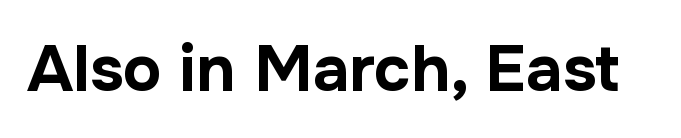
{"serif": "no", "italic": "no", "bold": "yes", "weight": "bold", "width": "normal", "stroke_contrast": "low", "x_height": "medium", "monospaced": "no", "underline": "no", "letter_spacing": "normal", "letter_spacing_em": 0.0, "glyph_px": 65}
